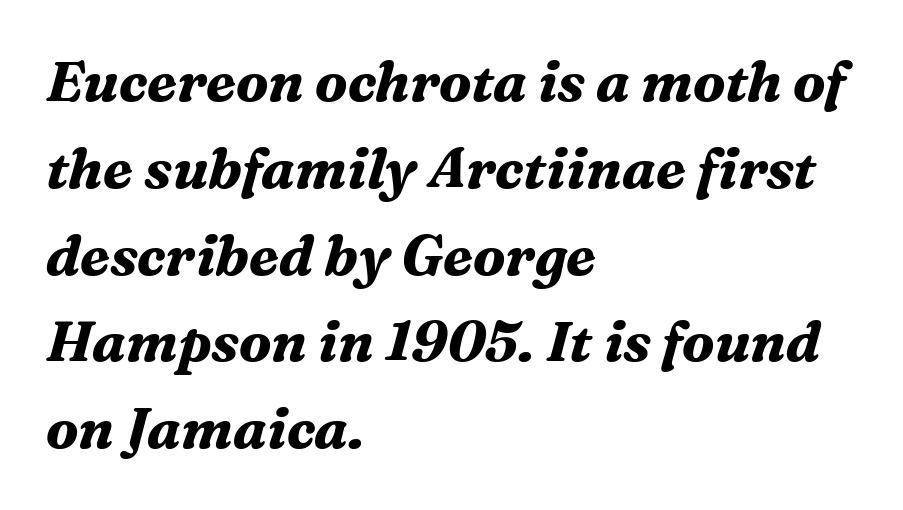
The image shows 56 px bold serif type, italic (leaning right); set left-aligned, normal line spacing (1.55x), normal letter spacing, not underlined; medium stroke contrast and a medium x-height.
